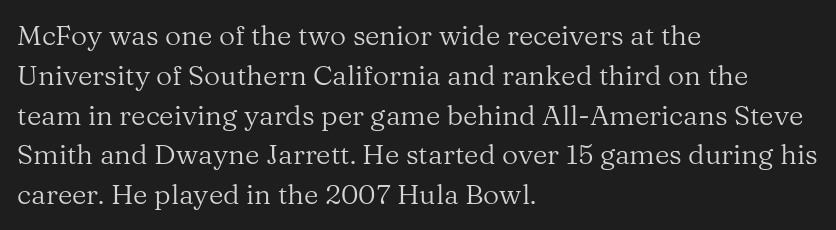
The image shows 28 px regular-weight serif type, upright; set left-aligned, normal line spacing (1.42x), normal letter spacing, not underlined; medium stroke contrast and a medium x-height.
